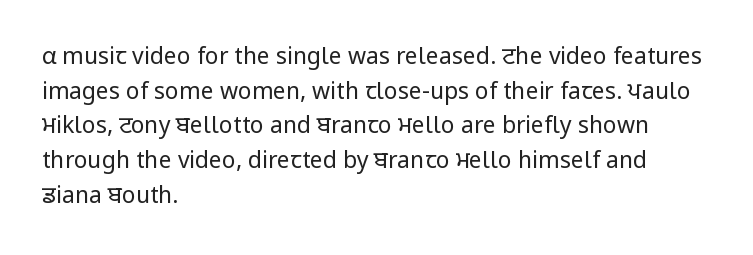
{"italic": "no", "bold": "no", "underline": "no", "align": "left", "line_spacing": "normal", "line_spacing_ratio": 1.51, "letter_spacing": "normal", "letter_spacing_em": 0.0, "glyph_px": 23}
